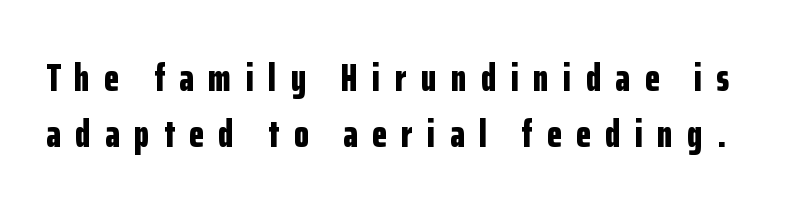
Q: Is the text bold? A: Yes.
Q: Is the text italic (slanted)? A: No, it is upright.
Q: Is the typeface a serif or a sans-serif typeface? A: Sans-serif.
Q: Is the text underlined? A: No.
Q: Is the spacing between letters normal or unusually wide? A: Unusually wide.
Q: Is the spacing between lines tight, normal or loose? A: Normal.
Q: Width (condensed, normal, or wide)? A: Condensed.
Q: Stroke contrast? A: Low.
Q: x-height? A: Medium.
Q: Monospaced? A: No.
